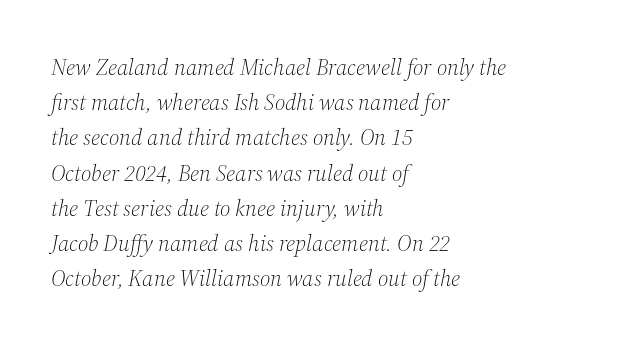
Stems here are at most as thick as an everyday book face. Evenly set lines give the paragraph a standard silhouette. The text block is weighted toward the left margin, trailing off unevenly rightward. The space beneath each line is pristine and unruled. The axis of the letterforms is tilted away from vertical.
